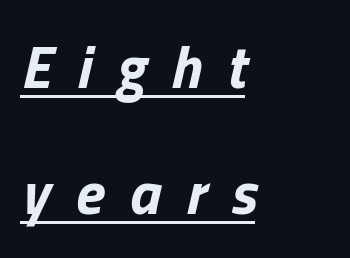
The passage shown is underscored from start to finish. Do the characters align in a grid? No, the font is proportional. The tracking reads as deliberately expanded to a designer's eye. Interline gaps are noticeably wide in this sample.
